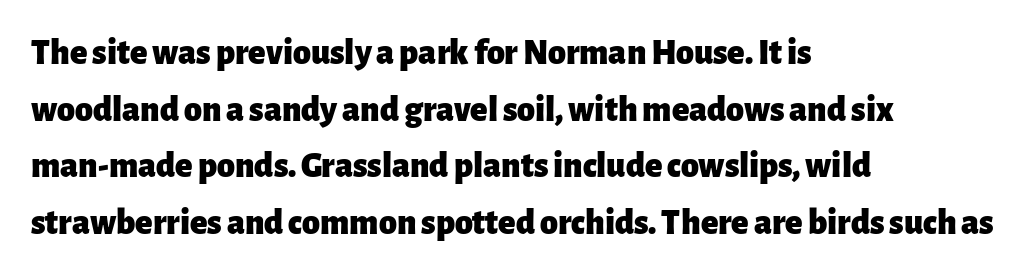
Do the letters lean? They stand straight. Typographically, this falls in the sans-serif category. This sample keeps an unexceptional amount of space between lines. Descender tails drop into unmarked territory. You could call the tracking neutral — neither tight nor loose.
